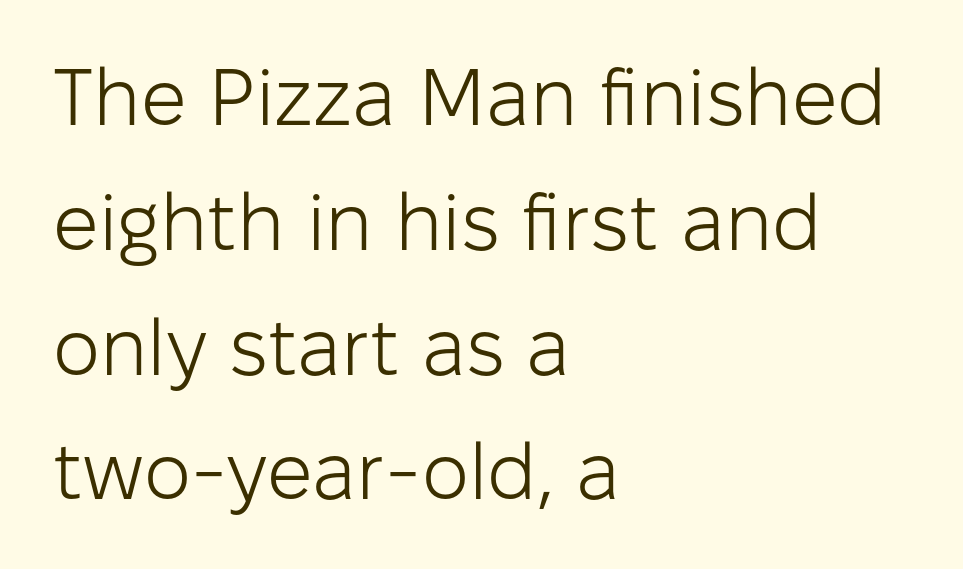
The image shows 80 px light sans-serif type, upright; set left-aligned, normal line spacing (1.56x), normal letter spacing, not underlined; low stroke contrast and a medium x-height.
